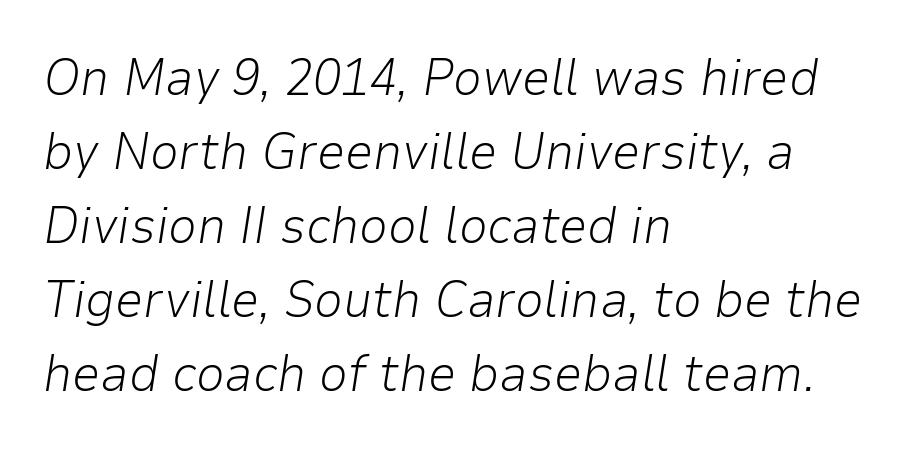
{"italic": "yes", "lean": "right", "slant_degrees": 9, "bold": "no", "weight": "light", "width": "normal", "stroke_contrast": "low", "x_height": "medium", "monospaced": "no", "underline": "no", "align": "left", "line_spacing": "normal", "line_spacing_ratio": 1.45, "letter_spacing": "normal", "letter_spacing_em": 0.0, "glyph_px": 51}
